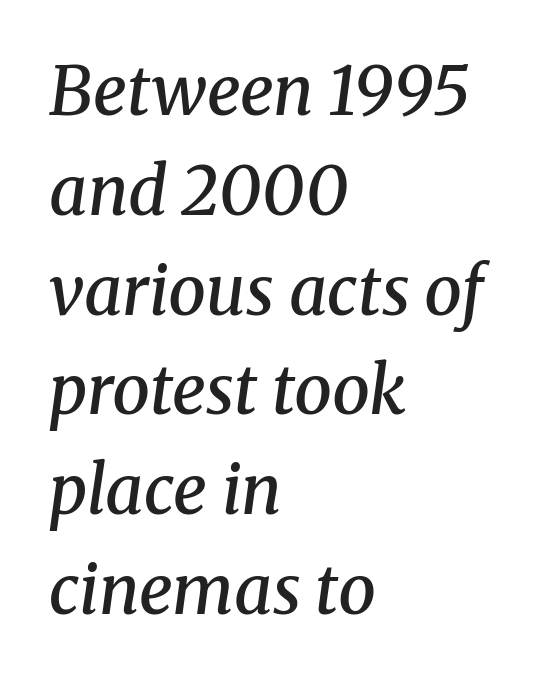
{"serif": "yes", "italic": "yes", "lean": "right", "slant_degrees": 8, "bold": "semi", "weight": "semibold", "width": "normal", "stroke_contrast": "medium", "x_height": "medium", "monospaced": "no", "underline": "no", "align": "left", "line_spacing": "normal", "line_spacing_ratio": 1.49, "letter_spacing": "normal", "letter_spacing_em": 0.0, "glyph_px": 67}
